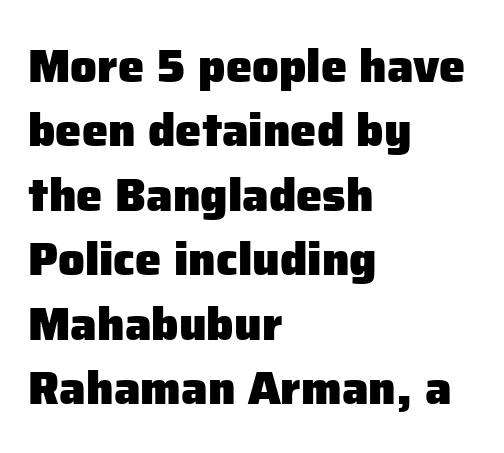
Strokes here are thick enough to call this a true bold. Descenders hang freely into open space. Leading matches the norm, producing a regular column. Style check: upright. Left-aligned paragraph, ragged on the right.
